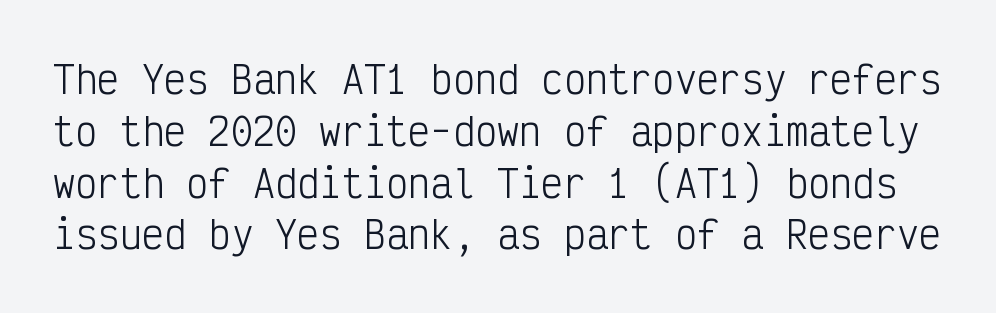
{"serif": "no", "italic": "no", "bold": "no", "weight": "light", "width": "condensed", "stroke_contrast": "low", "x_height": "medium", "monospaced": "yes", "underline": "no", "line_spacing": "normal", "line_spacing_ratio": 1.4, "letter_spacing": "normal", "letter_spacing_em": 0.0, "glyph_px": 37}
